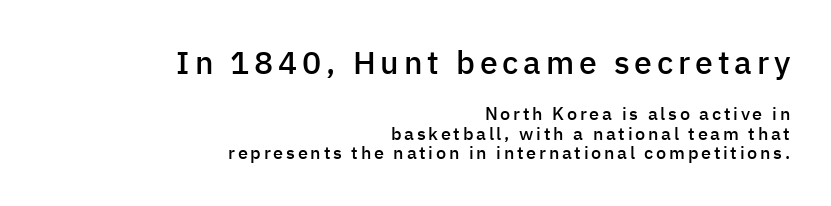
The characters display no serif detailing; their extremities are plain. If you squint, the top block still reads clearly — it's the larger of the two. The passage is arranged like a letterhead date or caption credit — flush right. The area under the type is left untouched. The typography opts for an upright posture over an oblique one. Whoever set this chose condensed vertical rhythm over breathing room.
